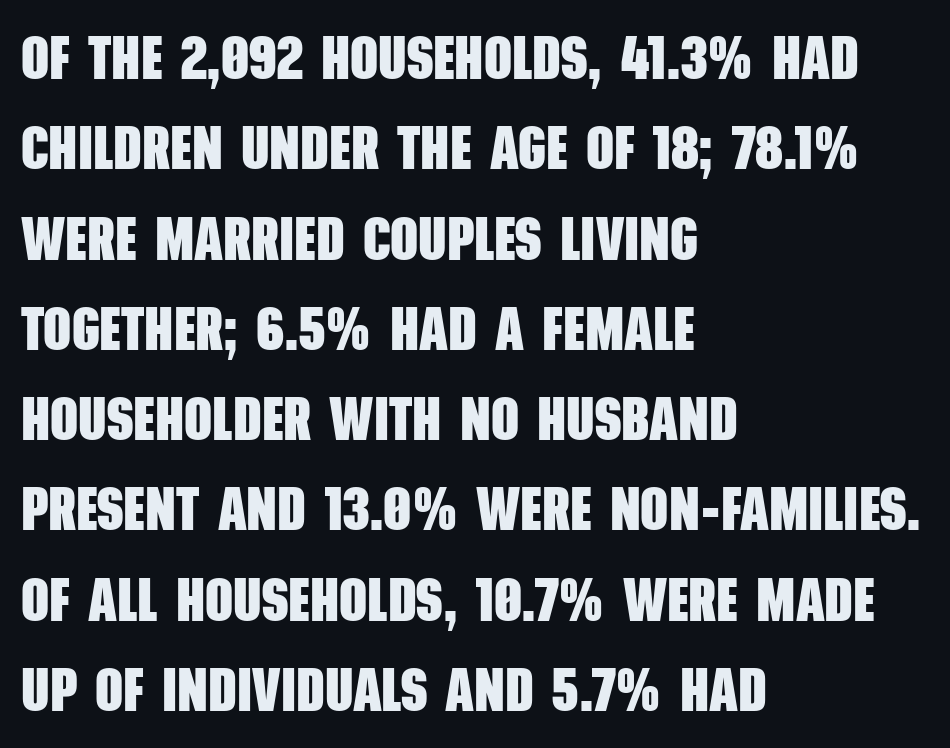
Q: Is the text bold? A: Yes.
Q: Is the typeface a serif or a sans-serif typeface? A: Sans-serif.
Q: Is the text underlined? A: No.
Q: How is the paragraph aligned? A: Left-aligned.
Q: Is the spacing between letters normal or unusually wide? A: Normal.
Q: Is the spacing between lines tight, normal or loose? A: Normal.
Q: Width (condensed, normal, or wide)? A: Condensed.
Q: Stroke contrast? A: Low.
Q: x-height? A: Large.
Q: Monospaced? A: No.
